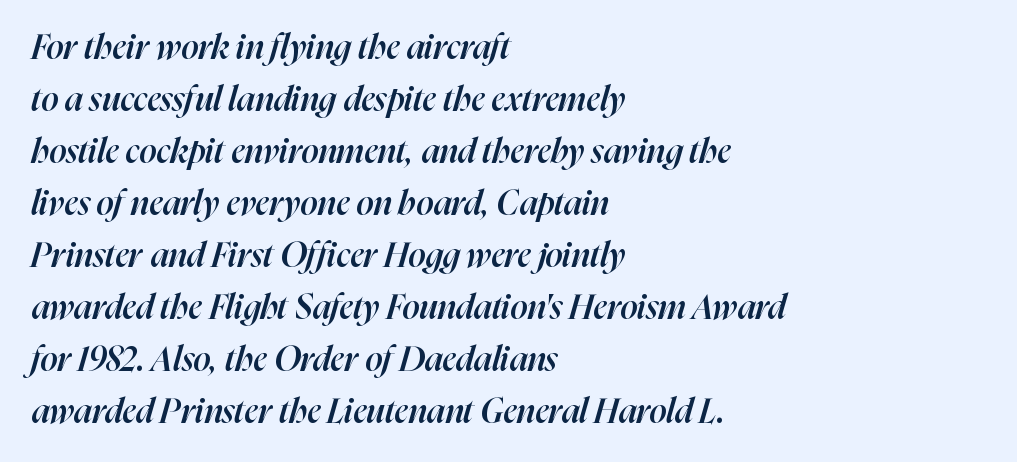
Q: Is the text bold? A: Semi-bold.
Q: Is the text italic (slanted)? A: Yes, it leans right by about 16 degrees.
Q: Is the text underlined? A: No.
Q: How is the paragraph aligned? A: Left-aligned.
Q: Is the spacing between letters normal or unusually wide? A: Normal.
Q: Is the spacing between lines tight, normal or loose? A: Normal.
Q: Width (condensed, normal, or wide)? A: Normal.
Q: Stroke contrast? A: High.
Q: x-height? A: Medium.
Q: Monospaced? A: No.
